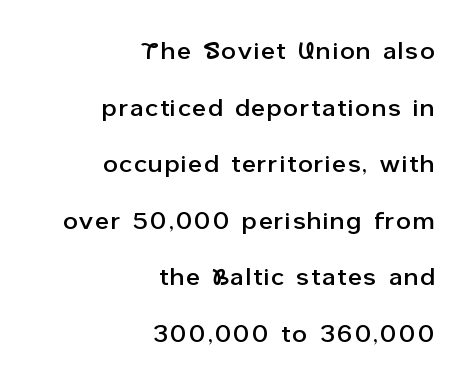
The image shows 23 px text type, upright; set right-aligned, loose line spacing (2.46x), not underlined.
